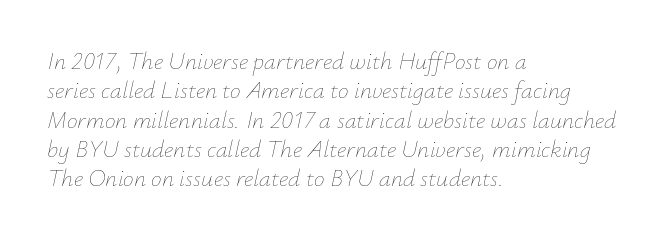
The letters sit at their default tracking, neither squeezed nor spread. The typesetter chose a ragged-right arrangement here. Does the lettering tilt? It does — this is italic. Any mark beneath the type? The region is blank.
